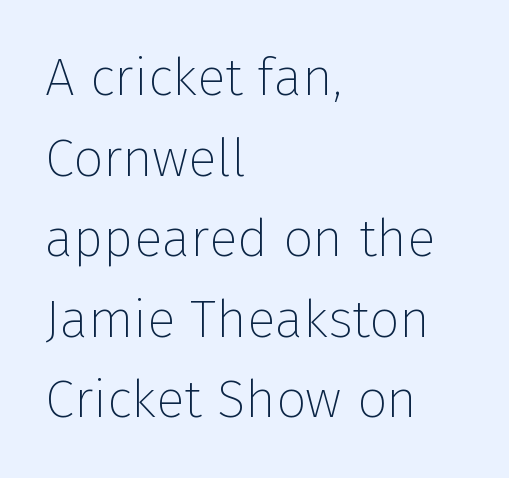
The image shows 53 px thin sans-serif type, upright; set left-aligned, normal line spacing (1.52x), normal letter spacing, not underlined; low stroke contrast and a medium x-height.
